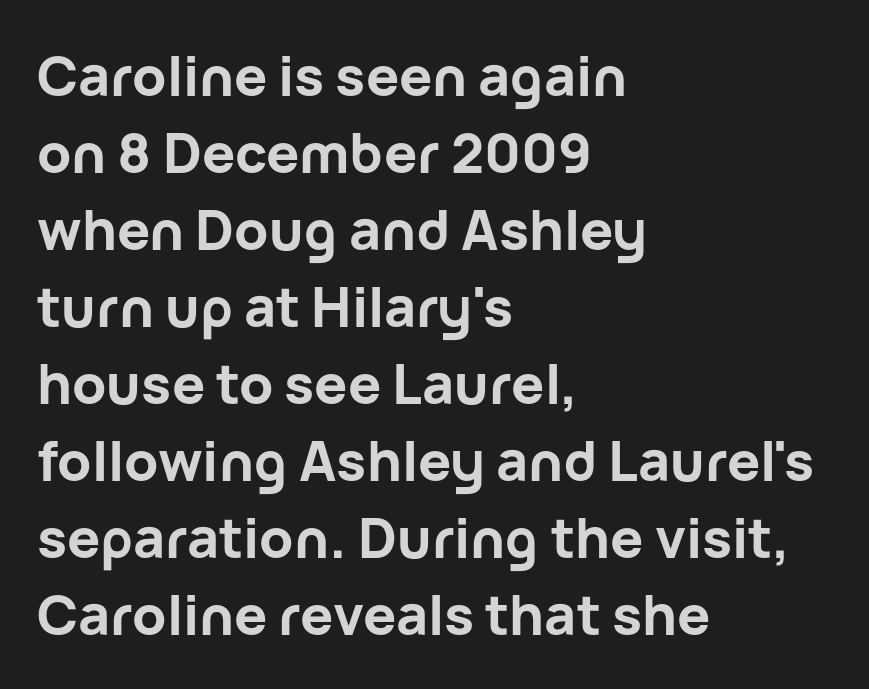
Each new line begins a customary step beneath the previous one. The sample has been set heavy, in full bold. A roman cut, with each character standing at attention. What kind of face is this? One without serifs — a sans.
